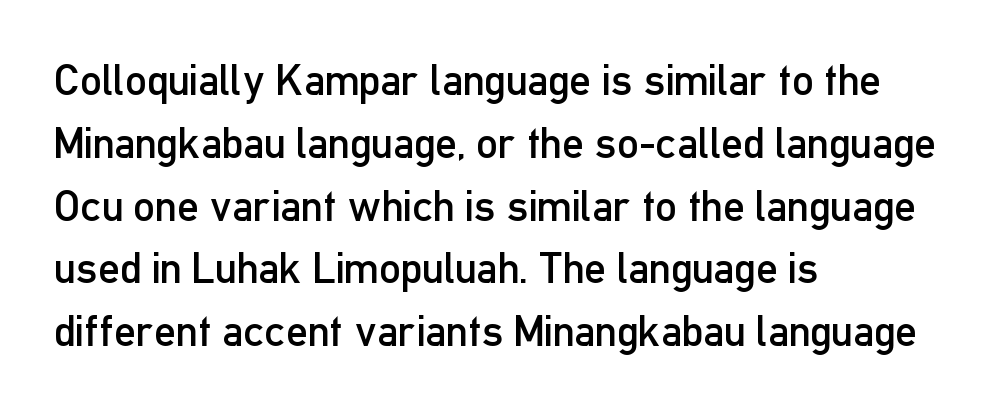
{"serif": "no", "italic": "no", "bold": "no", "weight": "regular", "width": "condensed", "stroke_contrast": "low", "x_height": "medium", "monospaced": "no", "underline": "no", "align": "left", "line_spacing": "normal", "line_spacing_ratio": 1.46, "letter_spacing": "normal", "letter_spacing_em": 0.0, "glyph_px": 43}
